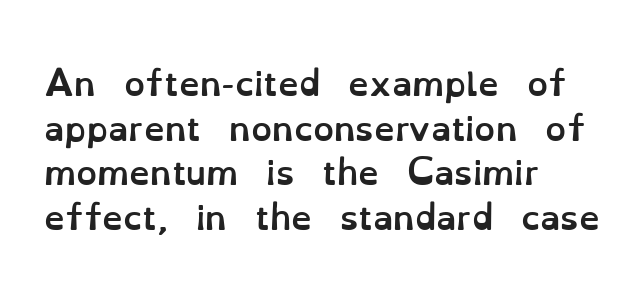
Q: Is the text bold? A: Yes.
Q: Is the text italic (slanted)? A: No, it is upright.
Q: Is the text underlined? A: No.
Q: How is the paragraph aligned? A: Left-aligned.
Q: Is the spacing between letters normal or unusually wide? A: Normal.
Q: Is the spacing between lines tight, normal or loose? A: Normal.
Q: Width (condensed, normal, or wide)? A: Normal.
Q: Stroke contrast? A: Low.
Q: x-height? A: Small.
Q: Monospaced? A: No.
